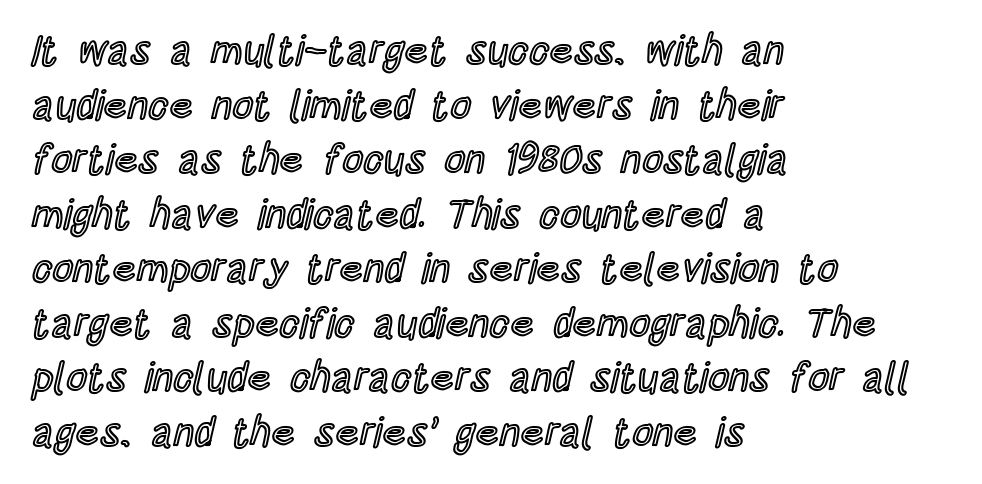
Q: Is the text italic (slanted)? A: Yes.
Q: Is the text underlined? A: No.
Q: How is the paragraph aligned? A: Left-aligned.
Q: Is the spacing between letters normal or unusually wide? A: Normal.
Q: Is the spacing between lines tight, normal or loose? A: Normal.
Q: Width (condensed, normal, or wide)? A: Condensed.
Q: x-height? A: Large.
Q: Monospaced? A: No.
